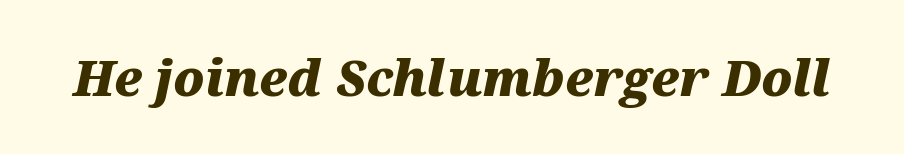
The area under the type is left untouched. The tracking reads as untouched default to a designer's eye. Each letter keeps its own natural width here, so spacing adapts to shape. Weight check: bold — yes, fully. The rendering applies a slant to the glyphs.
